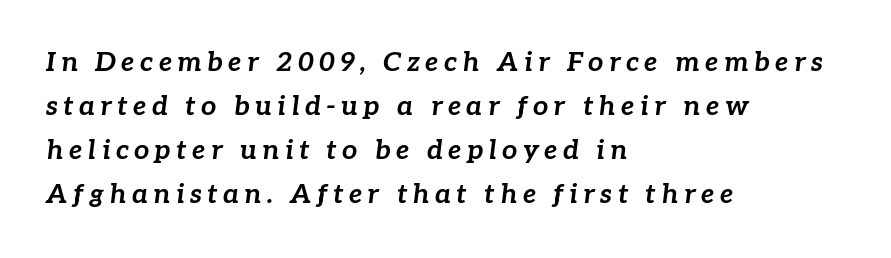
The image shows 27 px bold type, italic (leaning right); set left-aligned, normal line spacing (1.63x), unusually wide letter spacing (+0.2 em), not underlined.
